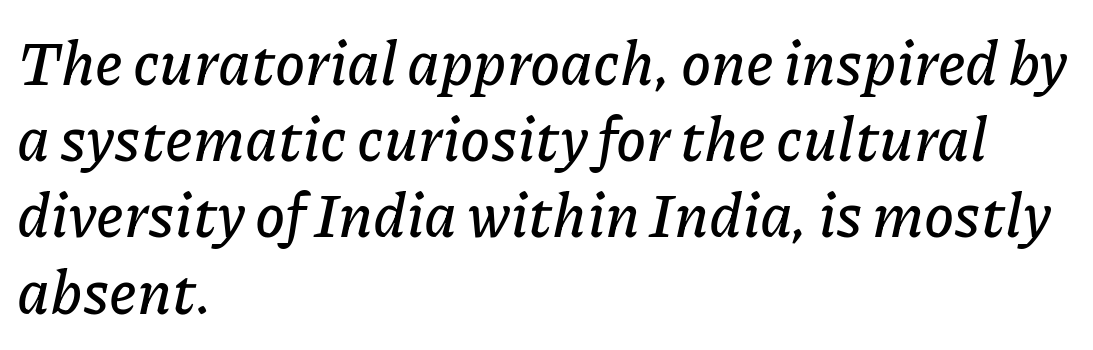
Q: Is the text italic (slanted)? A: Yes, it leans right by about 11 degrees.
Q: Is the text underlined? A: No.
Q: How is the paragraph aligned? A: Left-aligned.
Q: Is the spacing between letters normal or unusually wide? A: Normal.
Q: Is the spacing between lines tight, normal or loose? A: Normal.
Q: Width (condensed, normal, or wide)? A: Normal.
Q: Stroke contrast? A: Low.
Q: x-height? A: Medium.
Q: Monospaced? A: No.
